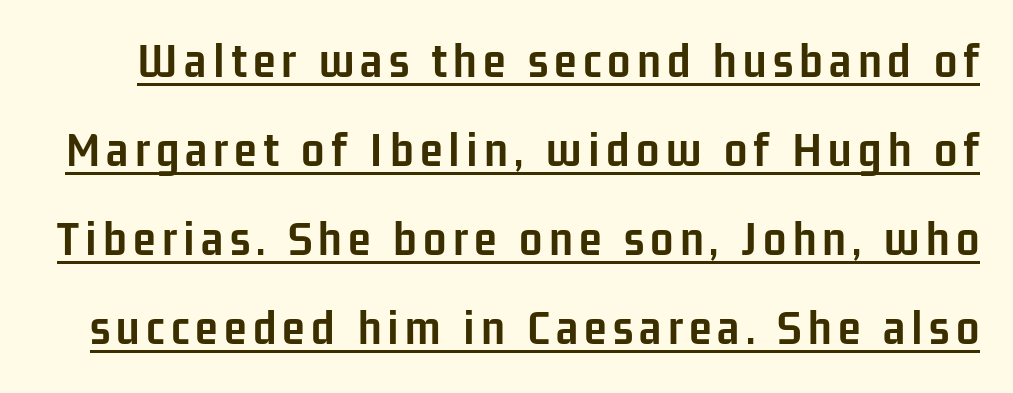
Does the type have serifs? No, each stem ends abruptly. You could not count columns in this text — the font is proportionally spaced. Strong, thick strokes mark this as bold type. A typesetter would mark this as roman, not italic.
